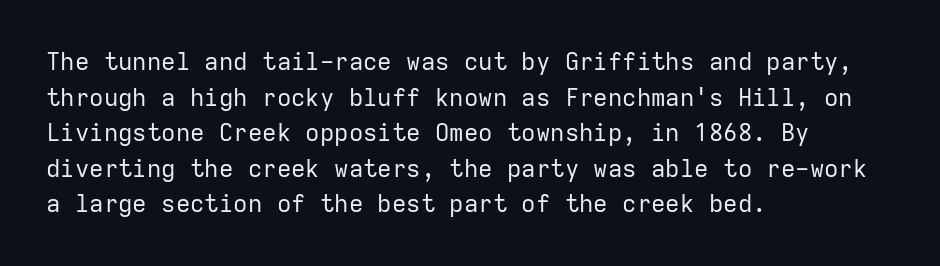
Q: Is the text bold? A: No.
Q: Is the text italic (slanted)? A: No, it is upright.
Q: Is the text underlined? A: No.
Q: How is the paragraph aligned? A: Left-aligned.
Q: Is the spacing between letters normal or unusually wide? A: Normal.
Q: Is the spacing between lines tight, normal or loose? A: Normal.
